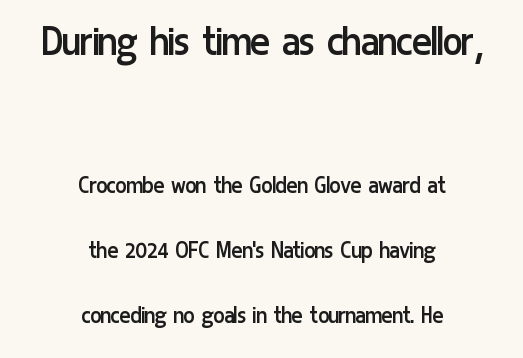
{"serif": "no", "italic": "no", "bold": "no", "weight": "regular", "width": "condensed", "stroke_contrast": "low", "x_height": "medium", "monospaced": "no", "underline": "no", "align": "center", "line_spacing": "loose", "line_spacing_ratio": 2.49, "letter_spacing": "normal", "letter_spacing_em": 0.0, "larger_block": "first", "size_ratio": 1.77, "glyph_px": 46}
